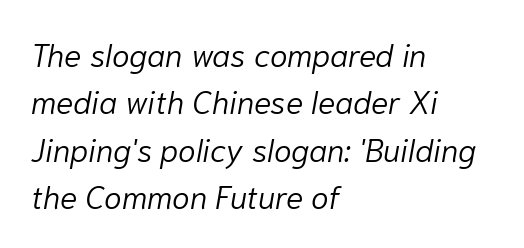
The image shows 32 px light type, italic (leaning right); set left-aligned, normal line spacing (1.48x), normal letter spacing, not underlined; low stroke contrast and a medium x-height.
